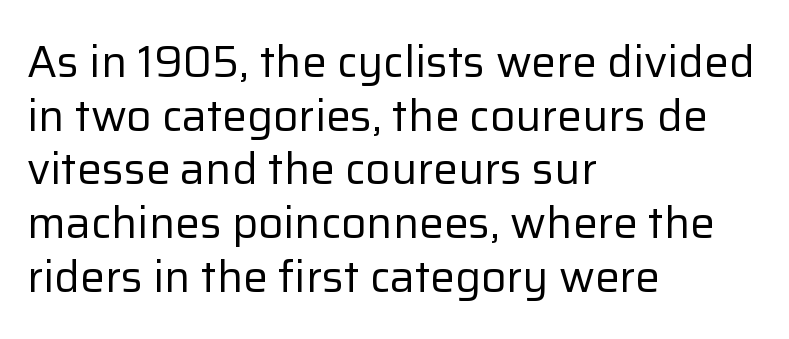
The image shows 44 px regular-weight sans-serif type, upright; set left-aligned, line spacing 1.22x, normal letter spacing, not underlined; low stroke contrast and a medium x-height.
